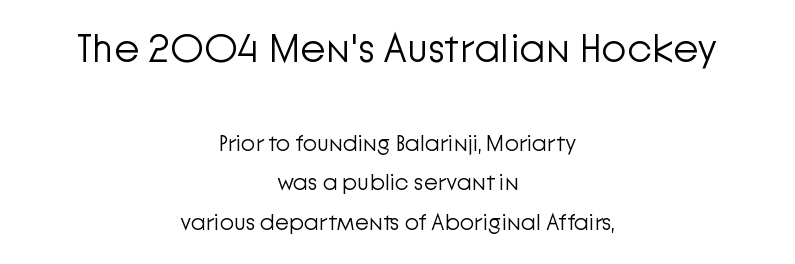
{"serif": "no", "italic": "no", "bold": "no", "weight": "light", "width": "normal", "stroke_contrast": "low", "x_height": "medium", "monospaced": "no", "underline": "no", "align": "center", "line_spacing_ratio": 1.71, "letter_spacing": "normal", "letter_spacing_em": 0.0, "larger_block": "first", "size_ratio": 1.78, "glyph_px": 41}
